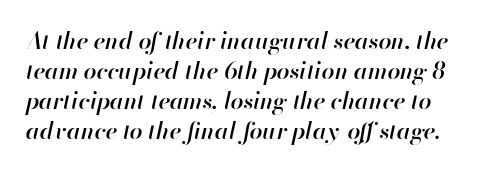
How would I describe the line gaps? Plain and ordinary. Only glyphs here, with clear space below each row. The tracking reads as untouched default to a designer's eye. Weight: semibold (demi). Every character sits at an angle, as italics do.
